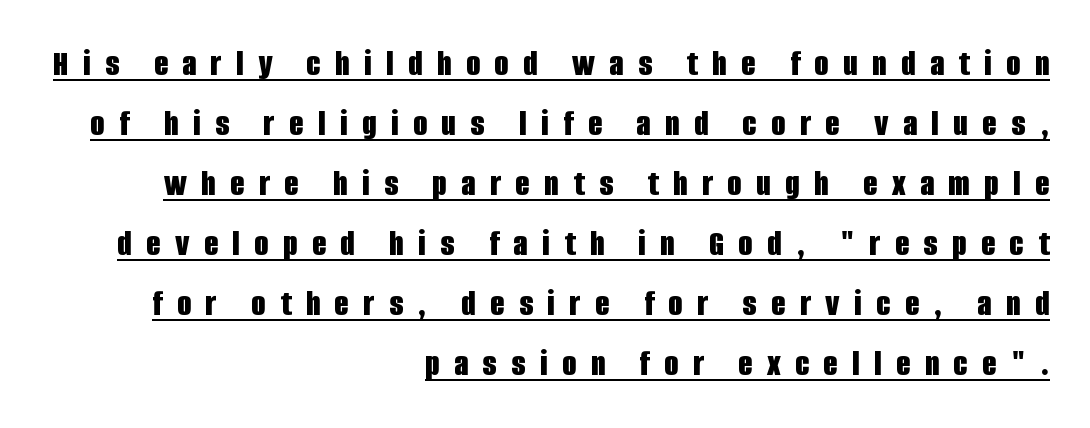
The image shows 37 px bold, condensed sans-serif type, upright; set right-aligned, normal line spacing (1.62x), unusually wide letter spacing (+0.39 em), underlined; low stroke contrast and a large x-height.
